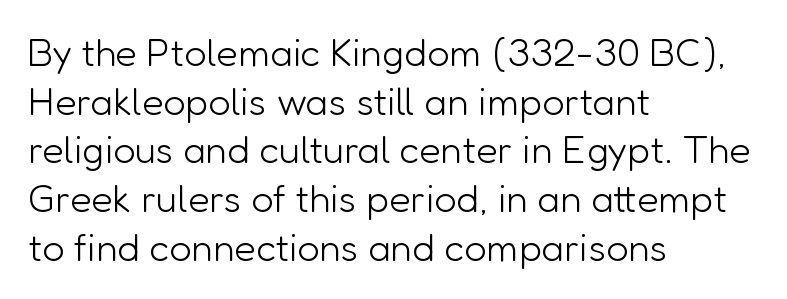
Q: Is the text bold? A: No.
Q: Is the text italic (slanted)? A: No, it is upright.
Q: Is the typeface a serif or a sans-serif typeface? A: Sans-serif.
Q: Is the text underlined? A: No.
Q: How is the paragraph aligned? A: Left-aligned.
Q: Is the spacing between letters normal or unusually wide? A: Normal.
Q: Is the spacing between lines tight, normal or loose? A: Normal.
Q: Width (condensed, normal, or wide)? A: Normal.
Q: Stroke contrast? A: Low.
Q: x-height? A: Medium.
Q: Monospaced? A: No.
